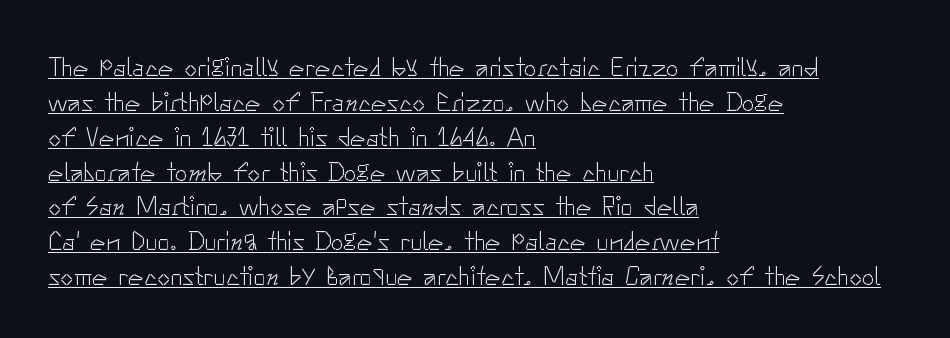
The image shows 26 px text type, upright; set left-aligned, normal line spacing (1.34x), normal letter spacing, underlined.
